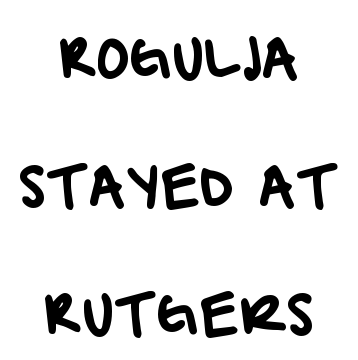
Q: Is the typeface a serif or a sans-serif typeface? A: Sans-serif.
Q: Is the text underlined? A: No.
Q: How is the paragraph aligned? A: Centered.
Q: Is the spacing between letters normal or unusually wide? A: Normal.
Q: Is the spacing between lines tight, normal or loose? A: Loose.
Q: Width (condensed, normal, or wide)? A: Normal.
Q: Stroke contrast? A: Low.
Q: x-height? A: Large.
Q: Monospaced? A: No.
